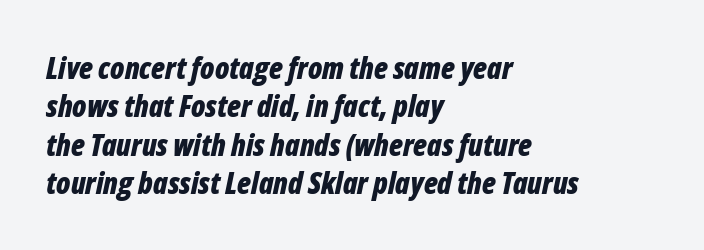
{"italic": "yes", "lean": "right", "slant_degrees": 12, "bold": "yes", "weight": "bold", "width": "condensed", "stroke_contrast": "low", "x_height": "medium", "monospaced": "no", "underline": "no", "align": "left", "line_spacing": "normal", "line_spacing_ratio": 1.28, "letter_spacing": "normal", "letter_spacing_em": 0.0, "glyph_px": 30}
